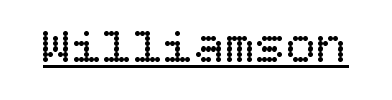
The image shows 51 px regular-weight type, upright; set normal letter spacing, underlined; low stroke contrast and a large x-height.
